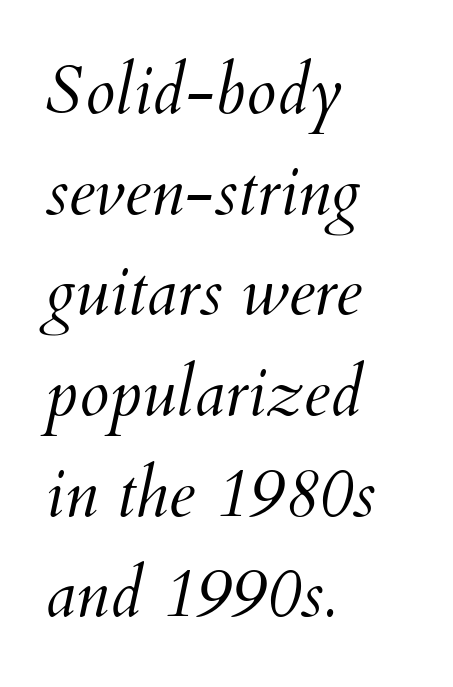
Q: Is the text bold? A: No.
Q: Is the text italic (slanted)? A: Yes, it leans right by about 12 degrees.
Q: Is the text underlined? A: No.
Q: How is the paragraph aligned? A: Left-aligned.
Q: Is the spacing between letters normal or unusually wide? A: Normal.
Q: Is the spacing between lines tight, normal or loose? A: Normal.
Q: Width (condensed, normal, or wide)? A: Normal.
Q: Stroke contrast? A: Medium.
Q: x-height? A: Small.
Q: Monospaced? A: No.
